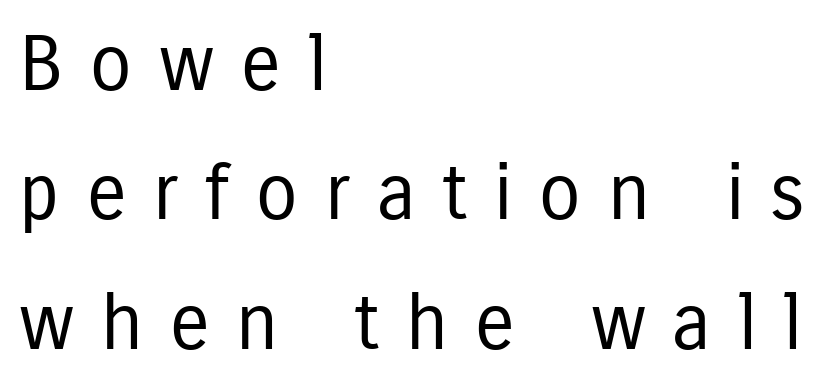
The image shows 77 px regular-weight, condensed sans-serif type, upright; set left-aligned, normal line spacing (1.68x), unusually wide letter spacing (+0.34 em), not underlined; low stroke contrast and a medium x-height.
